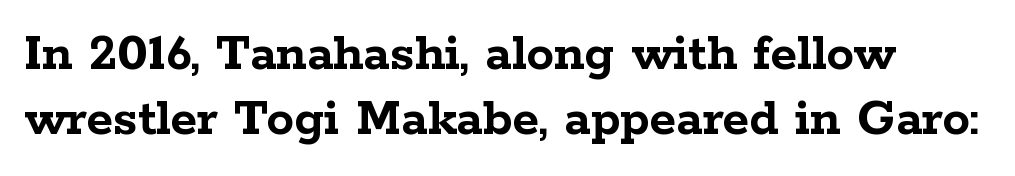
The image shows 55 px semibold, wide serif type, upright; set line spacing 1.18x, normal letter spacing, not underlined; low stroke contrast and a medium x-height.
